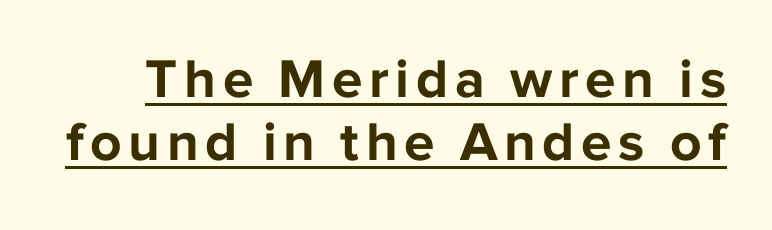
Q: Is the text bold? A: Yes.
Q: Is the text italic (slanted)? A: No, it is upright.
Q: Is the typeface a serif or a sans-serif typeface? A: Sans-serif.
Q: Is the text underlined? A: Yes.
Q: Is the spacing between lines tight, normal or loose? A: Tight.
Q: Width (condensed, normal, or wide)? A: Normal.
Q: Stroke contrast? A: Low.
Q: x-height? A: Medium.
Q: Monospaced? A: No.
